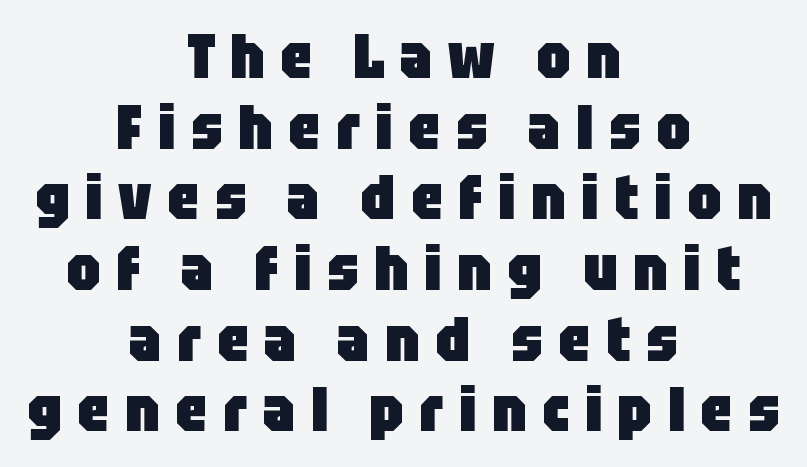
Q: Is the text bold? A: Yes.
Q: Is the text italic (slanted)? A: No, it is upright.
Q: Is the typeface a serif or a sans-serif typeface? A: Sans-serif.
Q: Is the text underlined? A: No.
Q: How is the paragraph aligned? A: Centered.
Q: Is the spacing between letters normal or unusually wide? A: Unusually wide.
Q: Is the spacing between lines tight, normal or loose? A: Tight.
Q: Width (condensed, normal, or wide)? A: Condensed.
Q: Stroke contrast? A: Low.
Q: x-height? A: Large.
Q: Monospaced? A: No.
